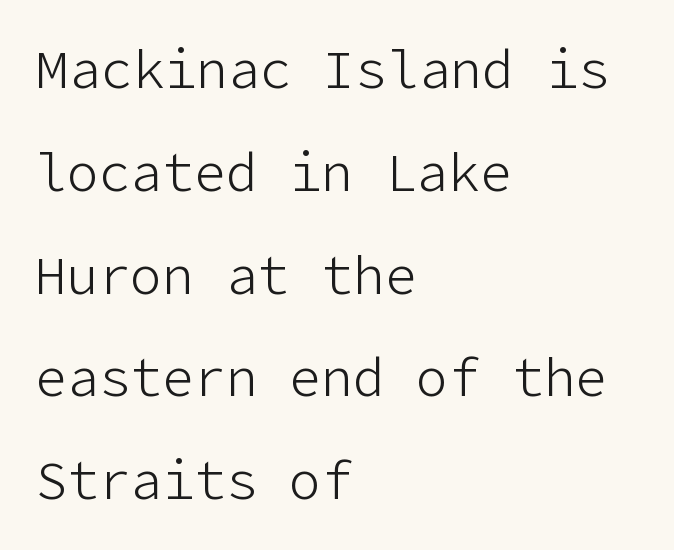
Q: Is the text bold? A: No.
Q: Is the text italic (slanted)? A: No, it is upright.
Q: Is the typeface a serif or a sans-serif typeface? A: Sans-serif.
Q: Is the text underlined? A: No.
Q: How is the paragraph aligned? A: Left-aligned.
Q: Is the spacing between letters normal or unusually wide? A: Normal.
Q: Is the spacing between lines tight, normal or loose? A: Loose.
Q: Width (condensed, normal, or wide)? A: Normal.
Q: Stroke contrast? A: Low.
Q: x-height? A: Medium.
